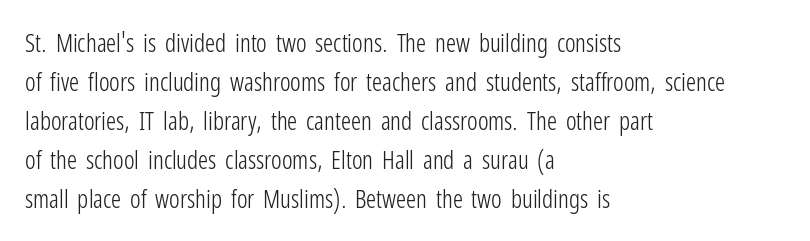
The space between consecutive lines is moderate. In terms of letterspacing, this is plain default setting. This rendering features lettering with no underline. Is the stroke heavy? The answer is a plain regular-or-lighter.
